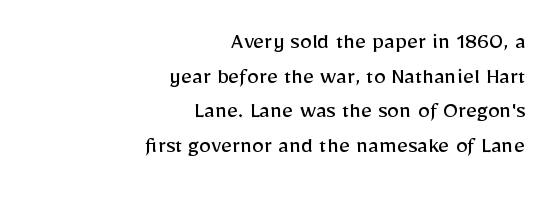
The image shows 24 px text type, upright; set right-aligned, normal line spacing (1.44x), normal letter spacing, not underlined.
